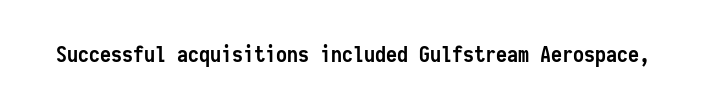
{"italic": "no", "bold": "yes", "underline": "no", "letter_spacing": "normal", "letter_spacing_em": 0.0, "glyph_px": 22}
